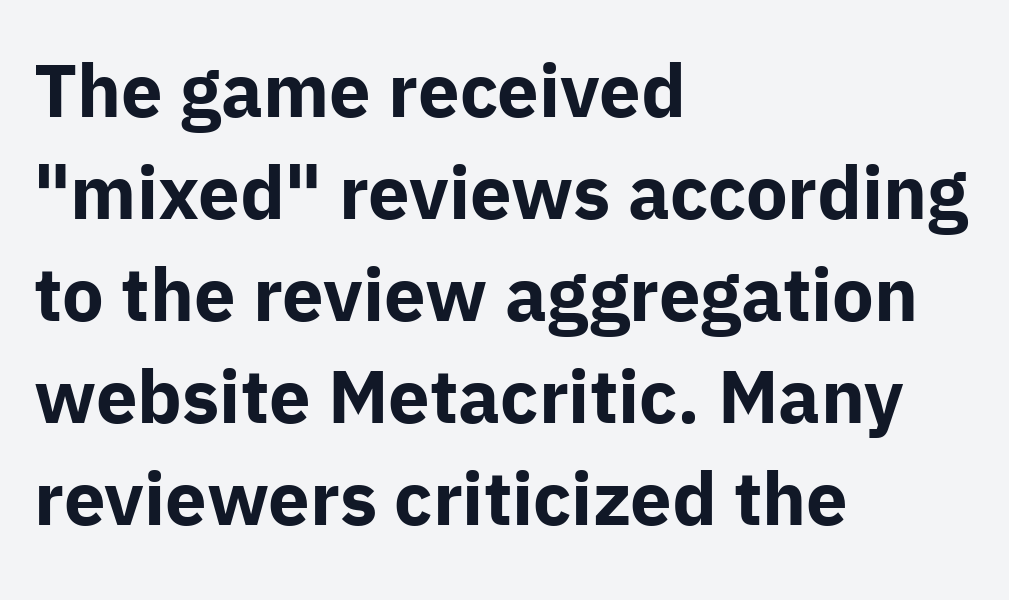
{"serif": "no", "italic": "no", "bold": "yes", "weight": "bold", "width": "normal", "stroke_contrast": "low", "x_height": "medium", "monospaced": "no", "underline": "no", "align": "left", "line_spacing": "normal", "line_spacing_ratio": 1.38, "letter_spacing": "normal", "letter_spacing_em": 0.0, "glyph_px": 74}
